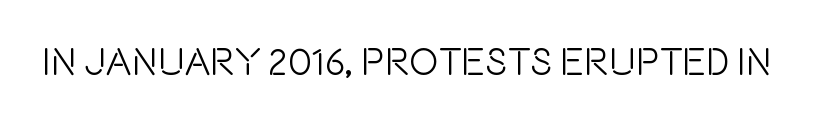
Q: Is the text italic (slanted)? A: No, it is upright.
Q: Is the typeface a serif or a sans-serif typeface? A: Sans-serif.
Q: Is the text underlined? A: No.
Q: Is the spacing between letters normal or unusually wide? A: Normal.
Q: Width (condensed, normal, or wide)? A: Condensed.
Q: x-height? A: Large.
Q: Monospaced? A: No.
